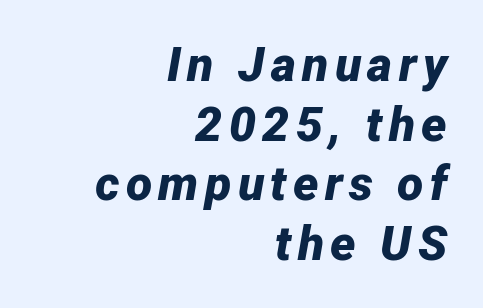
This sample has the flowing, uneven cadence of proportional lettering. The foot of each line stays bare and open. Slanted lettering throughout. Where is the straight margin? On the right. Set as a true bold cut, around the 700 mark.
